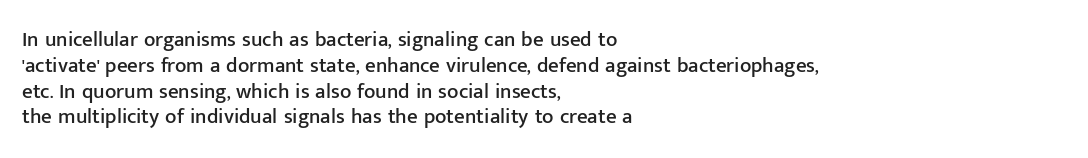
Q: Is the text italic (slanted)? A: No, it is upright.
Q: Is the text underlined? A: No.
Q: How is the paragraph aligned? A: Left-aligned.
Q: Is the spacing between letters normal or unusually wide? A: Normal.
